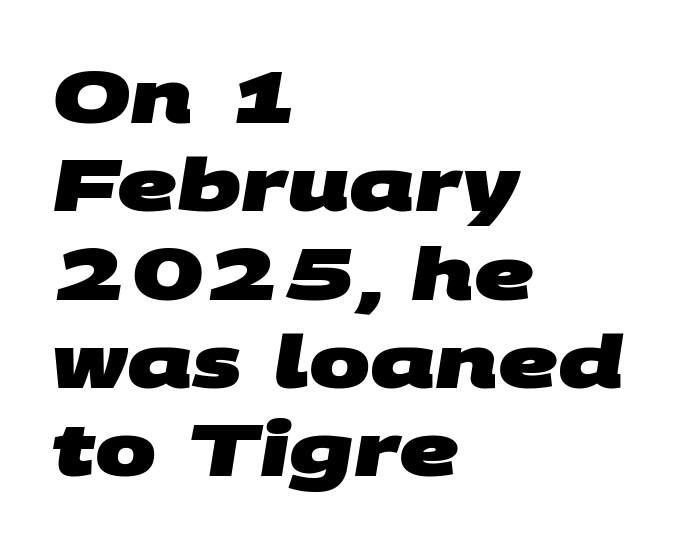
The image shows 73 px heavy, wide sans-serif type; set left-aligned, line spacing 1.21x, normal letter spacing, not underlined; medium stroke contrast and a large x-height.
